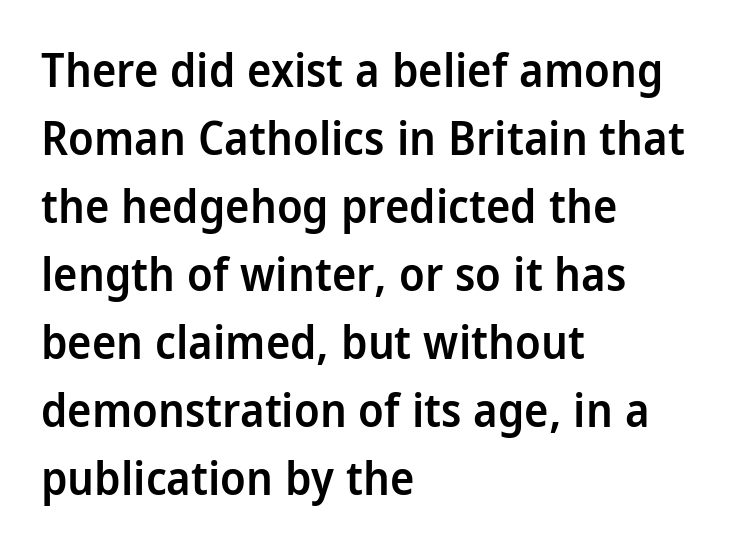
The image shows 46 px semibold, condensed sans-serif type, upright; set left-aligned, normal line spacing (1.48x), normal letter spacing, not underlined; low stroke contrast and a large x-height.
